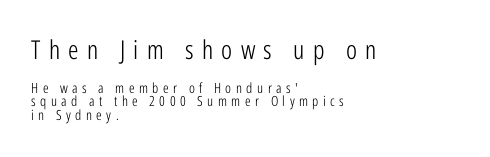
These two chunks differ in scale, with the top chunk taking the larger measure. Someone cranked the tracking dial way up on this one. Only glyphs here, with clear space below each row. The space between consecutive lines is stingy. Weight: not bold — regular or lighter. This rendering uses left alignment, leaving the right contour irregular.
